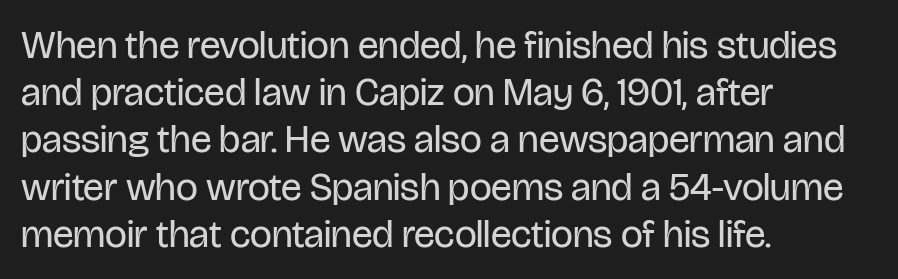
Lines of text with bare space underneath. In terms of letterspacing, this is plain default setting. Stroke terminals: plain, sans-serif. Weight: not bold — regular or lighter.
